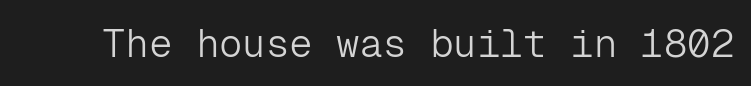
The image shows 39 px light sans-serif type, upright, monospaced; set normal letter spacing, not underlined; low stroke contrast and a medium x-height.
